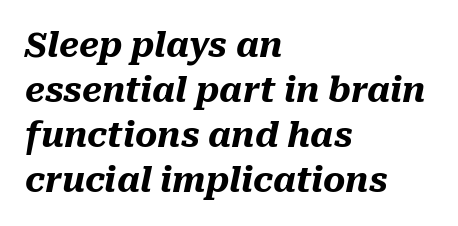
{"italic": "yes", "lean": "right", "slant_degrees": 10, "bold": "yes", "weight": "heavy", "width": "normal", "stroke_contrast": "medium", "x_height": "medium", "monospaced": "no", "underline": "no", "align": "left", "line_spacing": "normal", "line_spacing_ratio": 1.32, "letter_spacing": "normal", "letter_spacing_em": 0.0, "glyph_px": 34}
